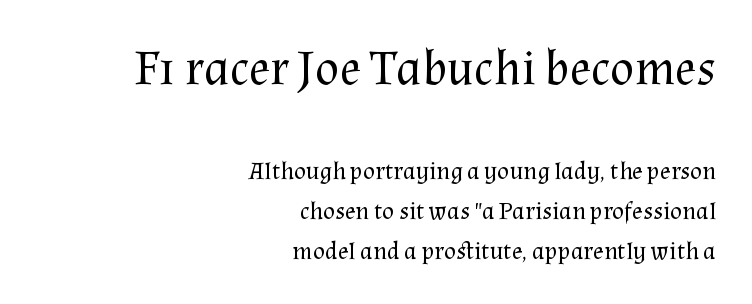
The characters are drawn with everyday or finer stroke widths. Is this a fixed-width face? No — the glyphs have proportional, varying widths. The specimen reads as upright at a glance. Reading top to bottom, the characters get smaller at the block break. These lines are set flush right with a ragged left edge.
